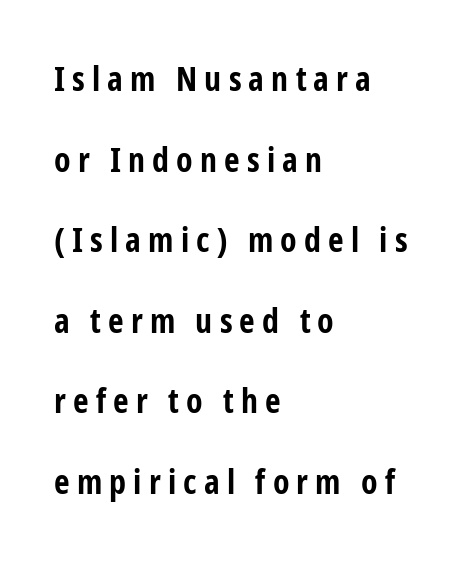
Q: Is the text bold? A: Yes.
Q: Is the text italic (slanted)? A: No, it is upright.
Q: Is the typeface a serif or a sans-serif typeface? A: Sans-serif.
Q: Is the text underlined? A: No.
Q: How is the paragraph aligned? A: Left-aligned.
Q: Is the spacing between letters normal or unusually wide? A: Unusually wide.
Q: Is the spacing between lines tight, normal or loose? A: Loose.
Q: Width (condensed, normal, or wide)? A: Condensed.
Q: Stroke contrast? A: Low.
Q: x-height? A: Medium.
Q: Monospaced? A: No.
